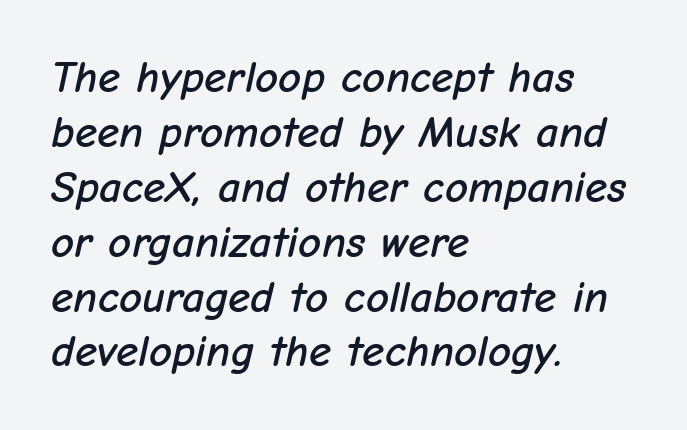
Q: Is the text italic (slanted)? A: Yes, it leans right by about 12 degrees.
Q: Is the text underlined? A: No.
Q: How is the paragraph aligned? A: Left-aligned.
Q: Is the spacing between letters normal or unusually wide? A: Normal.
Q: Width (condensed, normal, or wide)? A: Normal.
Q: Stroke contrast? A: Low.
Q: x-height? A: Medium.
Q: Monospaced? A: No.
